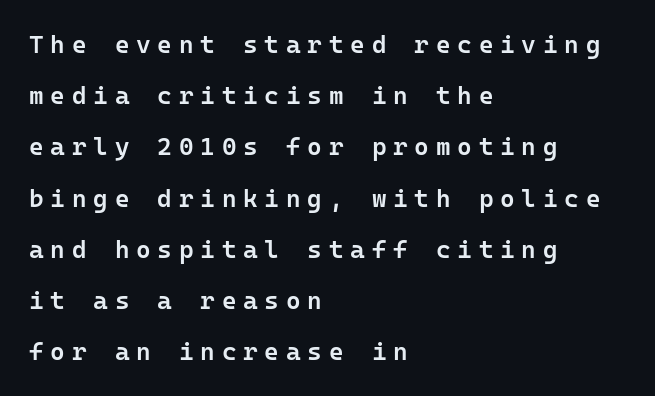
Q: Is the text bold? A: Semi-bold.
Q: Is the text italic (slanted)? A: No, it is upright.
Q: Is the text underlined? A: No.
Q: How is the paragraph aligned? A: Left-aligned.
Q: Is the spacing between letters normal or unusually wide? A: Unusually wide.
Q: Is the spacing between lines tight, normal or loose? A: Loose.
